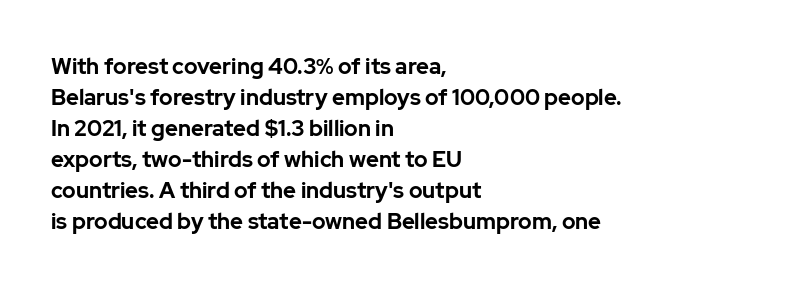
The image shows 22 px bold type, upright; set left-aligned, normal line spacing (1.41x), normal letter spacing, not underlined.
